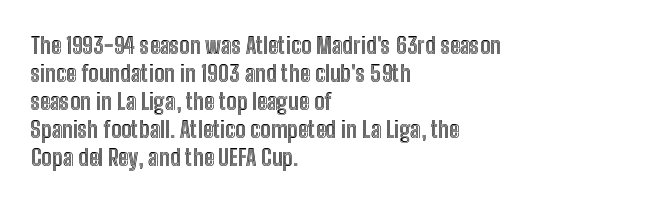
The image shows 23 px text type, upright; set left-aligned, line spacing 1.22x, normal letter spacing, not underlined.
